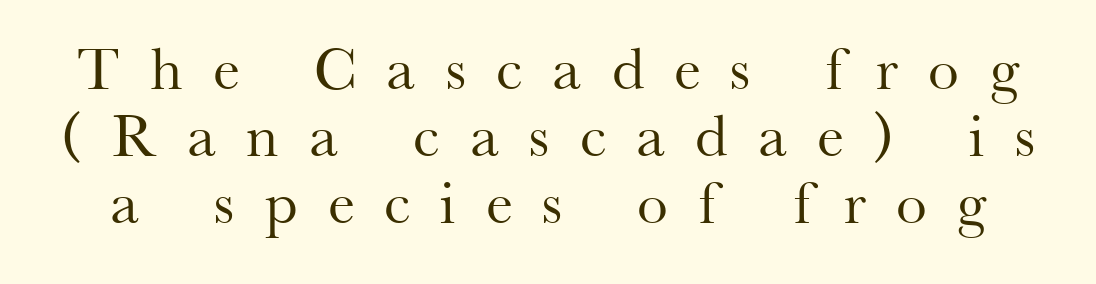
Loose tracking; the words dissolve into strings of separated letters. The letters look calm and open, with moderate or lighter stems. In terms of leading, this rendering errs on the cramped side. Spacing verdict: proportional, widths tailored to each character.
